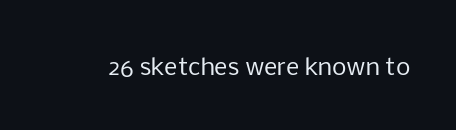
Q: Is the text bold? A: No.
Q: Is the text italic (slanted)? A: No, it is upright.
Q: Is the text underlined? A: No.
Q: Is the spacing between letters normal or unusually wide? A: Normal.
